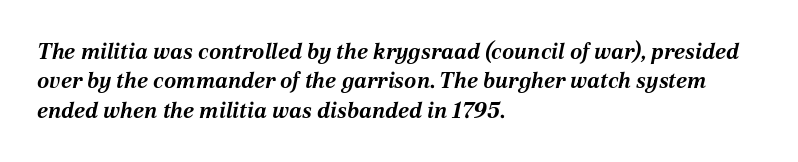
Q: Is the text bold? A: Yes.
Q: Is the text italic (slanted)? A: Yes, it leans right by about 12 degrees.
Q: Is the text underlined? A: No.
Q: How is the paragraph aligned? A: Left-aligned.
Q: Is the spacing between letters normal or unusually wide? A: Normal.
Q: Is the spacing between lines tight, normal or loose? A: Normal.
